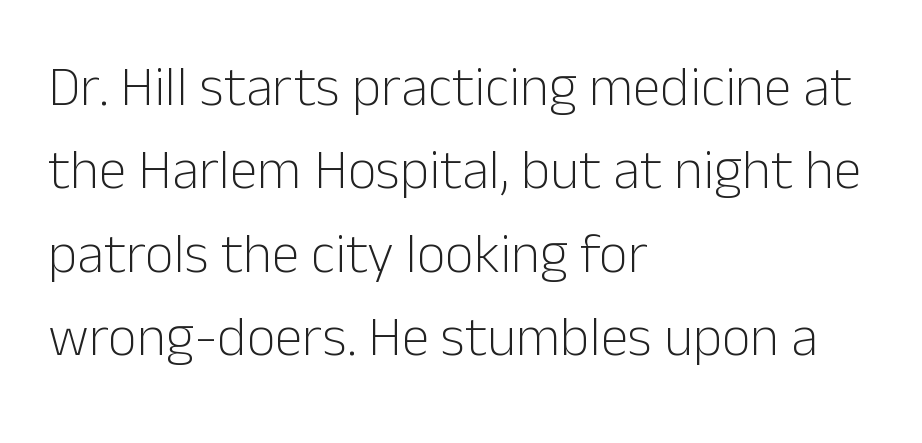
The image shows 56 px light sans-serif type, upright; set left-aligned, normal line spacing (1.49x), normal letter spacing, not underlined; low stroke contrast and a medium x-height.
